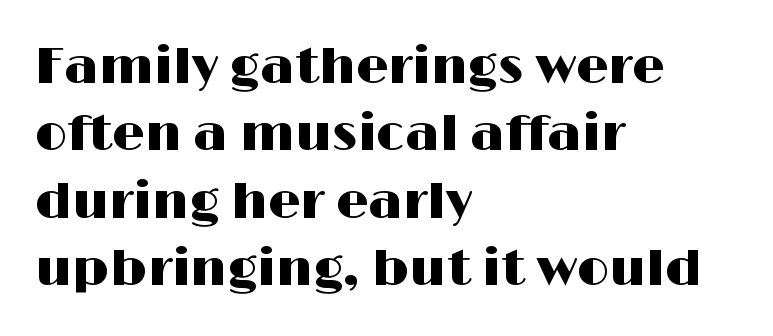
Think of a printed novel: that variable character pitch is what you see here. In CSS terms this would be text-align: left. The designer left line spacing at the default. A typesetter would call this zero additional tracking. Classification — sans serif.
